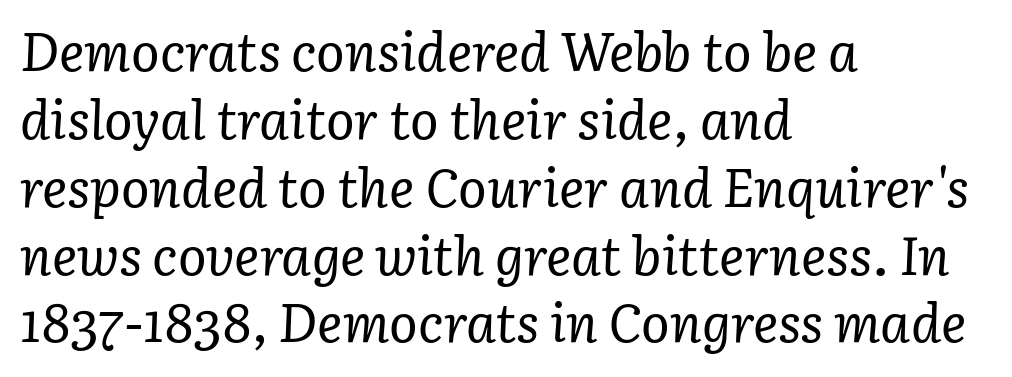
Q: Is the text bold? A: No.
Q: Is the text italic (slanted)? A: Yes, it leans right by about 3 degrees.
Q: Is the typeface a serif or a sans-serif typeface? A: Serif.
Q: Is the text underlined? A: No.
Q: How is the paragraph aligned? A: Left-aligned.
Q: Is the spacing between letters normal or unusually wide? A: Normal.
Q: Is the spacing between lines tight, normal or loose? A: Normal.
Q: Width (condensed, normal, or wide)? A: Normal.
Q: Stroke contrast? A: Low.
Q: x-height? A: Medium.
Q: Monospaced? A: No.
